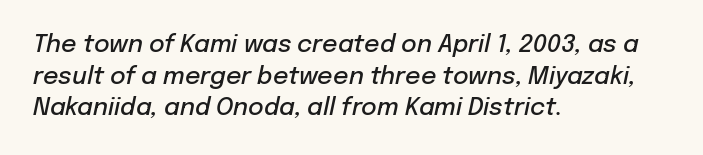
{"italic": "yes", "lean": "right", "slant_degrees": 12, "bold": "semi", "underline": "no", "align": "left", "line_spacing": "normal", "line_spacing_ratio": 1.32, "letter_spacing": "normal", "letter_spacing_em": 0.0, "glyph_px": 24}
